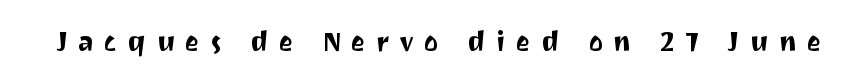
The image shows 27 px text type, upright; set unusually wide letter spacing (+0.38 em), not underlined.
